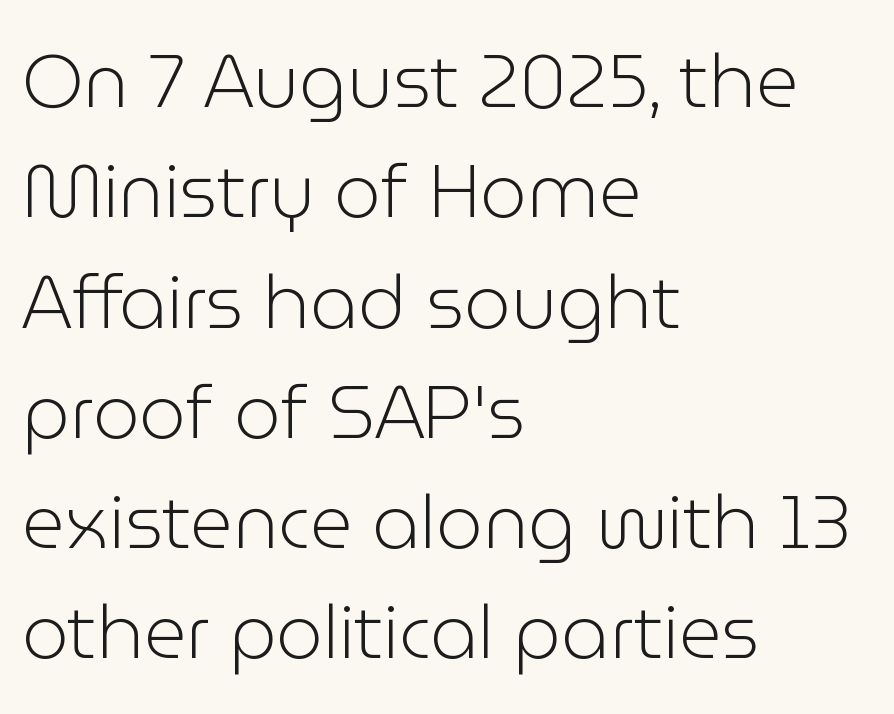
Q: Is the text bold? A: No.
Q: Is the text italic (slanted)? A: No, it is upright.
Q: Is the typeface a serif or a sans-serif typeface? A: Sans-serif.
Q: Is the text underlined? A: No.
Q: How is the paragraph aligned? A: Left-aligned.
Q: Is the spacing between letters normal or unusually wide? A: Normal.
Q: Is the spacing between lines tight, normal or loose? A: Normal.
Q: Width (condensed, normal, or wide)? A: Normal.
Q: Stroke contrast? A: Low.
Q: x-height? A: Medium.
Q: Monospaced? A: No.
